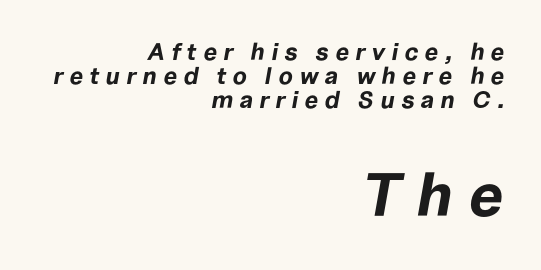
The image shows 61 px bold type, italic (leaning right); set right-aligned, tight line spacing (0.99x), unusually wide letter spacing (+0.27 em), not underlined; the second (bottom) block is 2.54x larger; low stroke contrast and a medium x-height.
